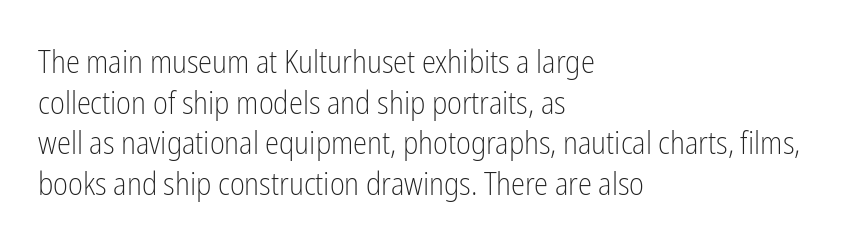
The image shows 32 px light, condensed sans-serif type, upright; set left-aligned, normal line spacing (1.27x), normal letter spacing, not underlined; low stroke contrast and a medium x-height.
